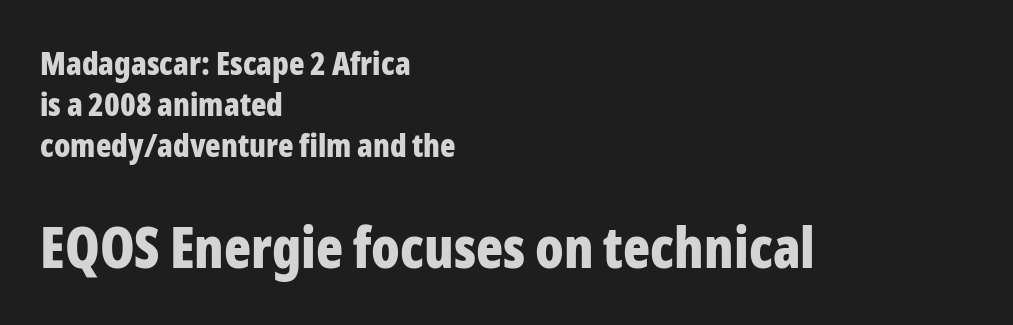
{"serif": "no", "italic": "no", "bold": "yes", "weight": "bold", "width": "condensed", "stroke_contrast": "low", "x_height": "medium", "monospaced": "no", "underline": "no", "align": "left", "line_spacing": "normal", "line_spacing_ratio": 1.28, "letter_spacing": "normal", "letter_spacing_em": 0.0, "larger_block": "second", "size_ratio": 1.75, "glyph_px": 56}
